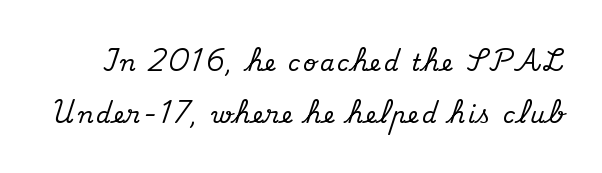
You could fit nearly another row in the gap between these rows. Decoration check: the copy has no underline.
